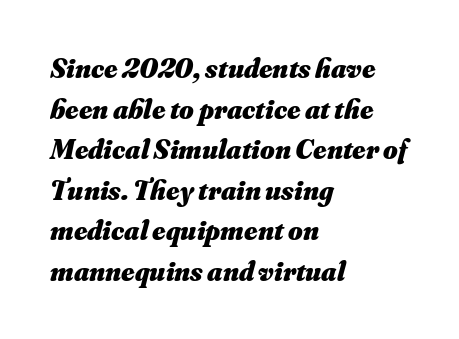
{"italic": "yes", "lean": "right", "slant_degrees": 16, "bold": "yes", "weight": "heavy", "width": "normal", "stroke_contrast": "medium", "x_height": "small", "monospaced": "no", "underline": "no", "align": "left", "line_spacing": "normal", "line_spacing_ratio": 1.45, "letter_spacing": "normal", "letter_spacing_em": 0.0, "glyph_px": 28}
